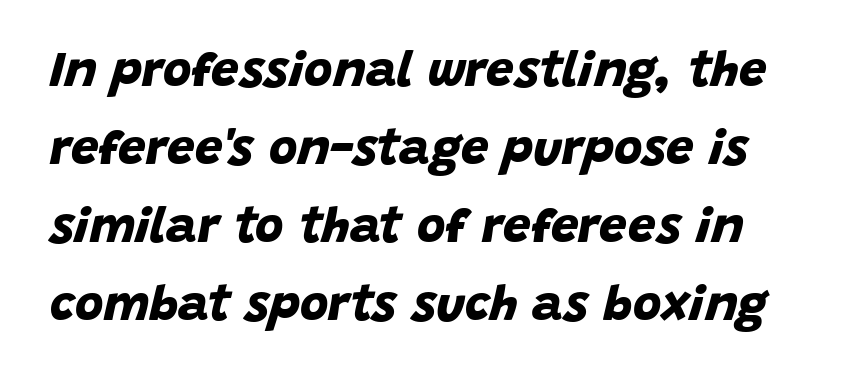
Q: Is the text bold? A: Yes.
Q: Is the typeface a serif or a sans-serif typeface? A: Sans-serif.
Q: Is the text underlined? A: No.
Q: Is the spacing between letters normal or unusually wide? A: Normal.
Q: Is the spacing between lines tight, normal or loose? A: Normal.
Q: Width (condensed, normal, or wide)? A: Normal.
Q: Stroke contrast? A: Low.
Q: x-height? A: Large.
Q: Monospaced? A: No.
